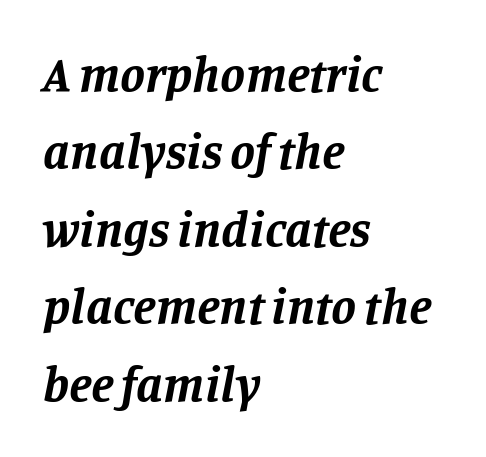
Just letters on the line, the space beneath them empty. Each letter keeps its own natural width here, so spacing adapts to shape. The whole block is typeset with a tilt. Are there feet on the stems? There are — it's a serif. The space between consecutive lines is moderate.
